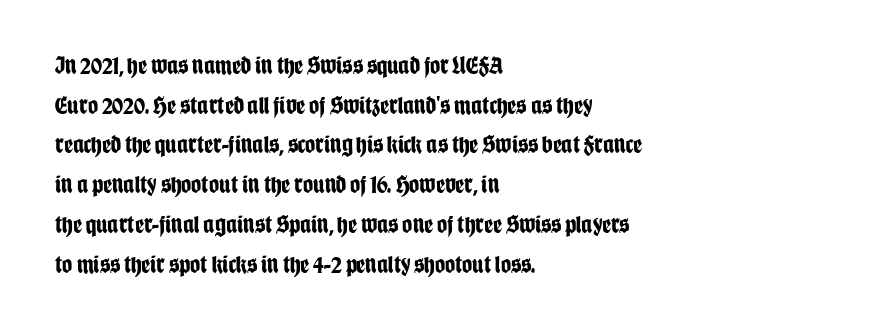
{"italic": "no", "bold": "yes", "underline": "no", "align": "left", "line_spacing": "normal", "line_spacing_ratio": 1.59, "letter_spacing": "normal", "letter_spacing_em": 0.0, "glyph_px": 25}
